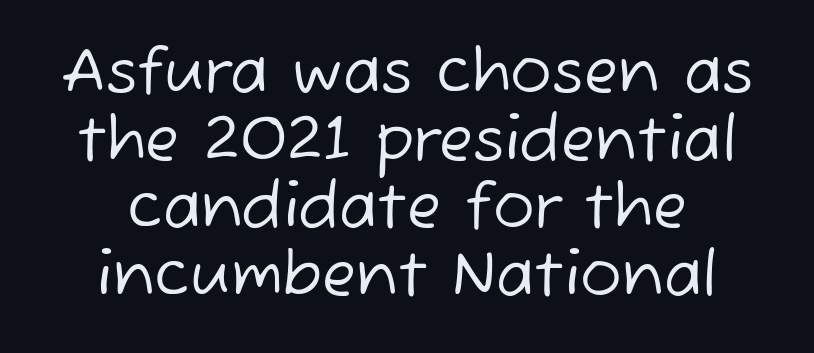
These lines are composed in type without serifs. The gap between lines stays unmarked. Students, observe: this is what under-led, compact text looks like. These lines are centered, leaving both edges ragged. Do the characters align in a grid? No, the font is proportional. A quiet, ordinary-to-light weight characterises the typeface.
